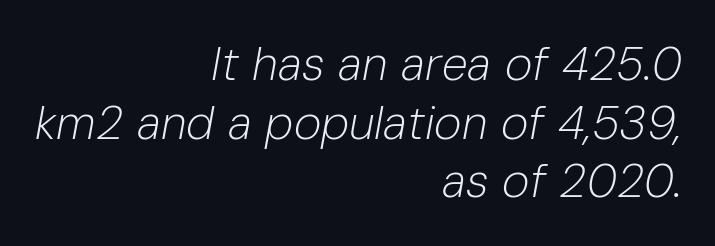
Q: Is the text bold? A: No.
Q: Is the text italic (slanted)? A: Yes, it leans right by about 10 degrees.
Q: Is the text underlined? A: No.
Q: How is the paragraph aligned? A: Right-aligned.
Q: Is the spacing between letters normal or unusually wide? A: Normal.
Q: Is the spacing between lines tight, normal or loose? A: Normal.
Q: Width (condensed, normal, or wide)? A: Normal.
Q: Stroke contrast? A: Low.
Q: x-height? A: Medium.
Q: Monospaced? A: No.
